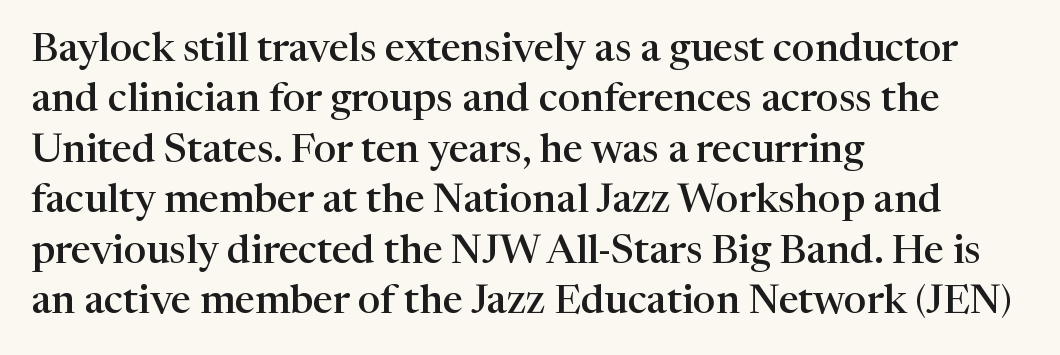
{"serif": "yes", "italic": "no", "bold": "semi", "weight": "semibold", "width": "normal", "stroke_contrast": "high", "x_height": "medium", "monospaced": "no", "underline": "no", "align": "left", "line_spacing": "normal", "line_spacing_ratio": 1.26, "letter_spacing": "normal", "letter_spacing_em": 0.0, "glyph_px": 40}
